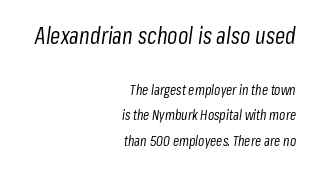
The image shows 23 px text type, italic (leaning right); set right-aligned, line spacing 1.84x, normal letter spacing, not underlined; the first (top) block is 1.64x larger.
